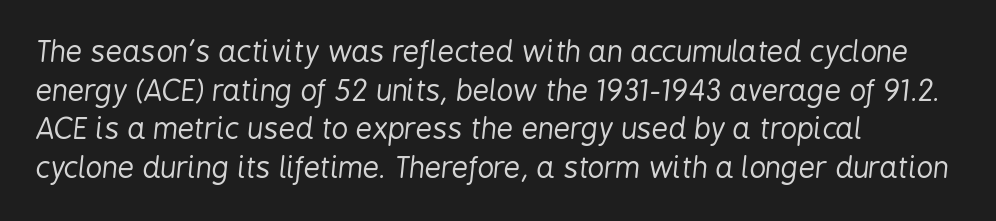
The image shows 29 px regular-weight, condensed type, italic (leaning right); set left-aligned, normal line spacing (1.33x), normal letter spacing, not underlined; low stroke contrast and a medium x-height.
